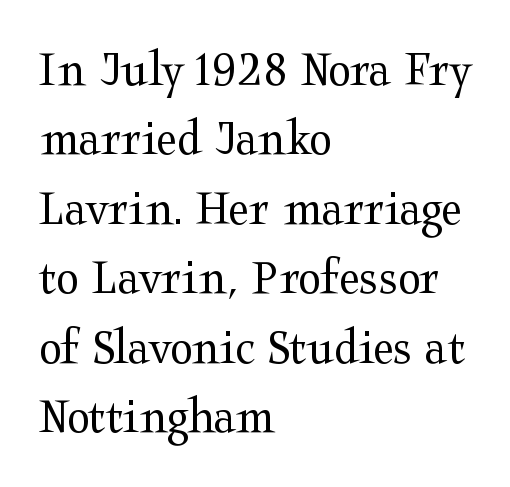
Look at the tracking — it's just the regular setting, nothing added. The face used here is proportionally spaced, like ordinary book or web type. Caption: multi-line text, flush left, ragged right. Descender tails drop into unmarked territory. Evenly set lines give the paragraph a standard silhouette. Weight: in the light-to-regular range.
